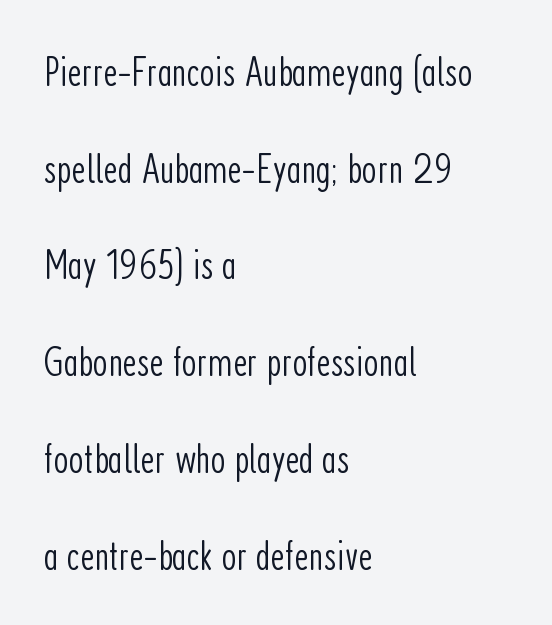
Q: Is the text bold? A: No.
Q: Is the text italic (slanted)? A: No, it is upright.
Q: Is the typeface a serif or a sans-serif typeface? A: Sans-serif.
Q: Is the text underlined? A: No.
Q: How is the paragraph aligned? A: Left-aligned.
Q: Is the spacing between letters normal or unusually wide? A: Normal.
Q: Is the spacing between lines tight, normal or loose? A: Loose.
Q: Width (condensed, normal, or wide)? A: Condensed.
Q: Stroke contrast? A: Low.
Q: x-height? A: Medium.
Q: Monospaced? A: No.
